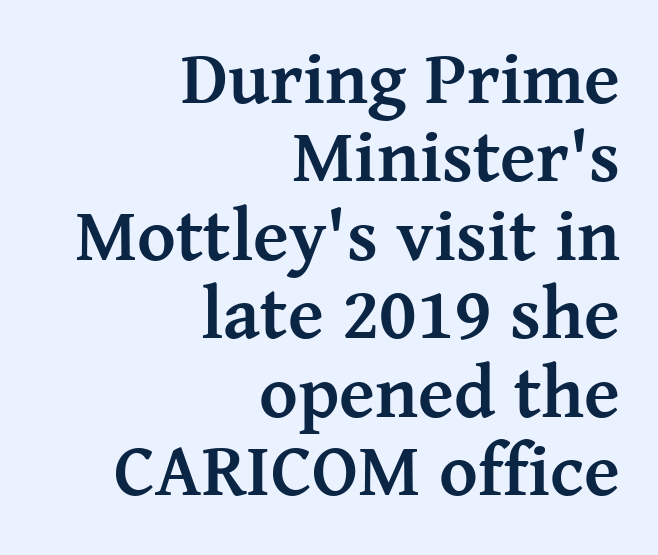
Q: Is the text bold? A: Yes.
Q: Is the text italic (slanted)? A: No, it is upright.
Q: Is the typeface a serif or a sans-serif typeface? A: Serif.
Q: Is the text underlined? A: No.
Q: How is the paragraph aligned? A: Right-aligned.
Q: Is the spacing between letters normal or unusually wide? A: Normal.
Q: Is the spacing between lines tight, normal or loose? A: Tight.
Q: Width (condensed, normal, or wide)? A: Normal.
Q: Stroke contrast? A: Medium.
Q: x-height? A: Medium.
Q: Monospaced? A: No.
